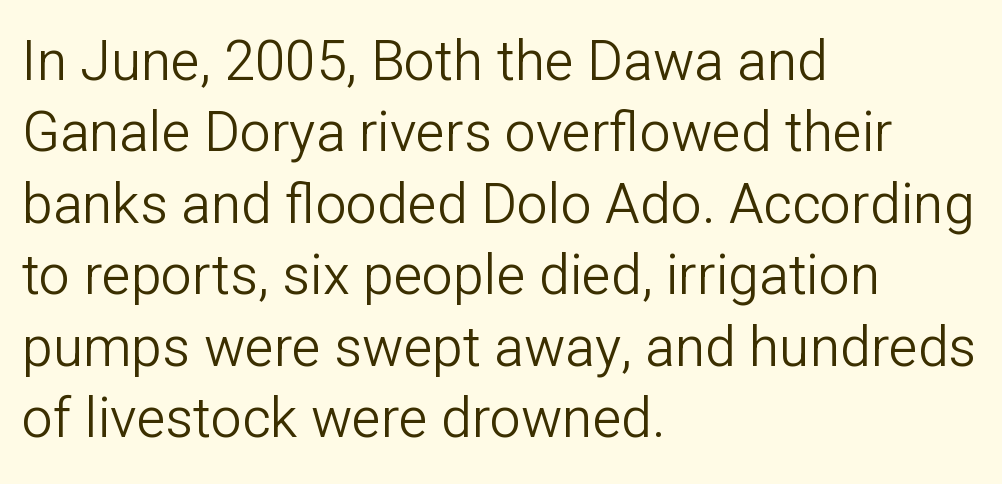
The image shows 55 px light sans-serif type, upright; set left-aligned, normal line spacing (1.3x), normal letter spacing, not underlined; low stroke contrast and a medium x-height.
